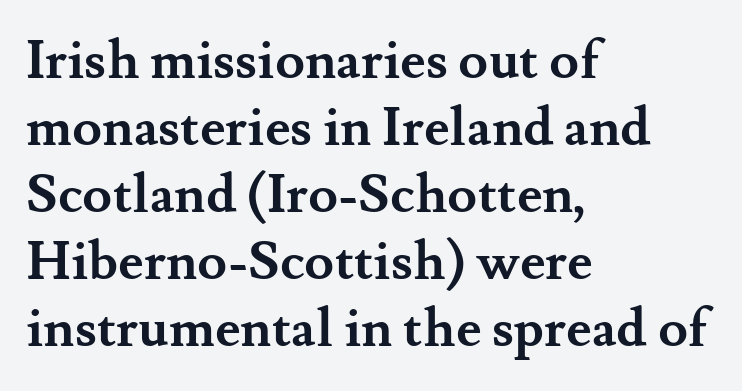
Q: Is the text bold? A: Yes.
Q: Is the text italic (slanted)? A: No, it is upright.
Q: Is the typeface a serif or a sans-serif typeface? A: Serif.
Q: Is the text underlined? A: No.
Q: How is the paragraph aligned? A: Left-aligned.
Q: Is the spacing between letters normal or unusually wide? A: Normal.
Q: Width (condensed, normal, or wide)? A: Normal.
Q: Stroke contrast? A: Medium.
Q: x-height? A: Small.
Q: Monospaced? A: No.
